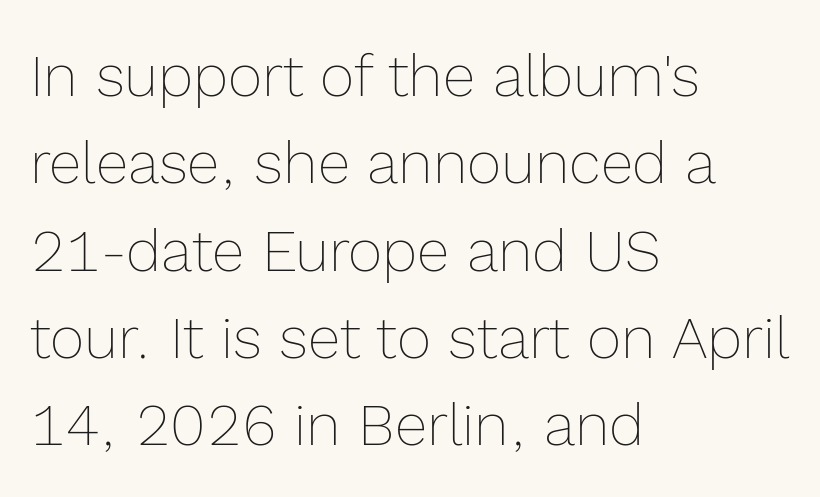
Q: Is the text bold? A: No.
Q: Is the text italic (slanted)? A: No, it is upright.
Q: Is the text underlined? A: No.
Q: How is the paragraph aligned? A: Left-aligned.
Q: Is the spacing between letters normal or unusually wide? A: Normal.
Q: Is the spacing between lines tight, normal or loose? A: Normal.
Q: Width (condensed, normal, or wide)? A: Normal.
Q: x-height? A: Medium.
Q: Monospaced? A: No.
